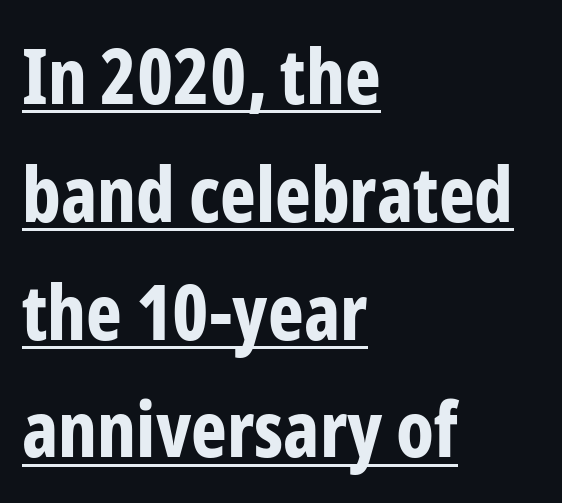
Q: Is the text bold? A: Yes.
Q: Is the text italic (slanted)? A: No, it is upright.
Q: Is the typeface a serif or a sans-serif typeface? A: Sans-serif.
Q: Is the text underlined? A: Yes.
Q: How is the paragraph aligned? A: Left-aligned.
Q: Is the spacing between letters normal or unusually wide? A: Normal.
Q: Is the spacing between lines tight, normal or loose? A: Normal.
Q: Width (condensed, normal, or wide)? A: Condensed.
Q: Stroke contrast? A: Low.
Q: x-height? A: Medium.
Q: Monospaced? A: No.
